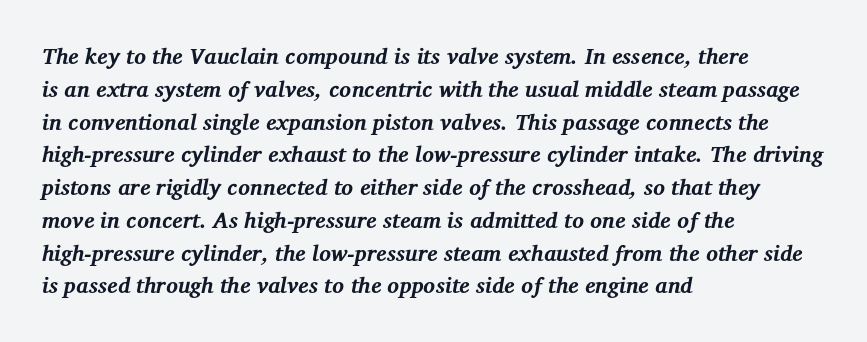
The line-height multiplier appears to be the usual default. Each word holds together tightly as a unit, with standard inter-letter gaps. Short and long lines alike share a common starting point at left. It's the slanting kind of type. The space beneath each line is pristine and unruled. As a designer I'd log this as weight 700, bold.
